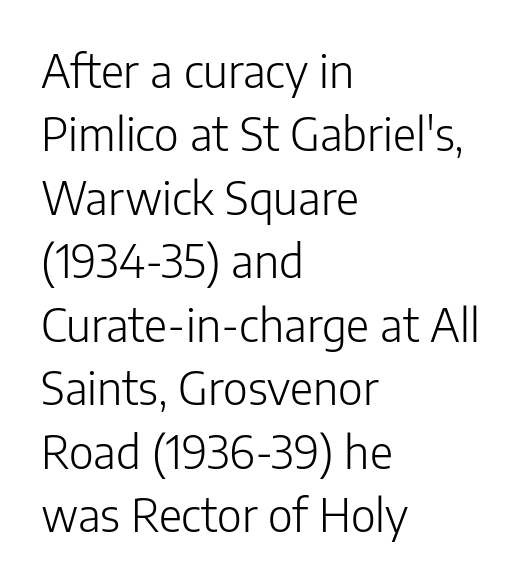
The leading is moderate, giving the passage an even texture. A typesetter would call this zero additional tracking. The passage is arranged the way most books set body copy — flush left. Rendered with straight, roman letterforms.
